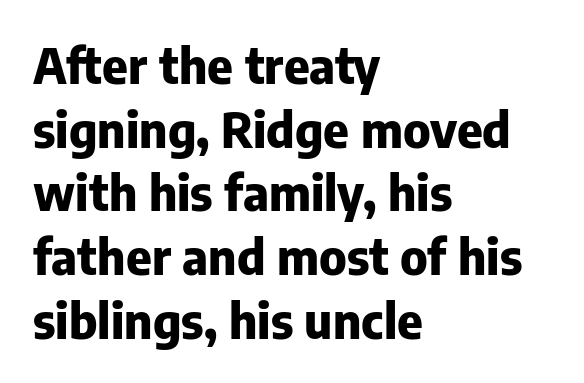
Rows of type keep a routine distance in the vertical direction. You could not count columns in this text — the font is proportionally spaced. You can tell it's not italic because the verticals are truly vertical. Underline: absent.
